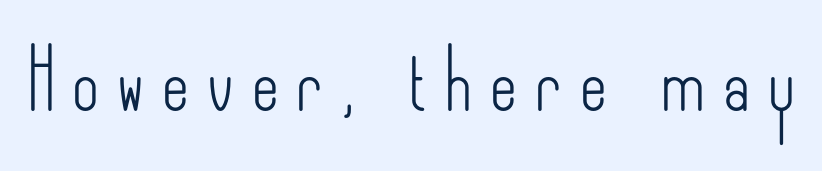
Stem width sits at or under what a default text font uses. There is plenty of visible air inserted between adjacent glyphs. Note the varied advance widths — an 'i' is clearly narrower than an 'm'. The face used here is a sans, in the tradition of grotesques and geometrics. Lines of text with bare space underneath.
